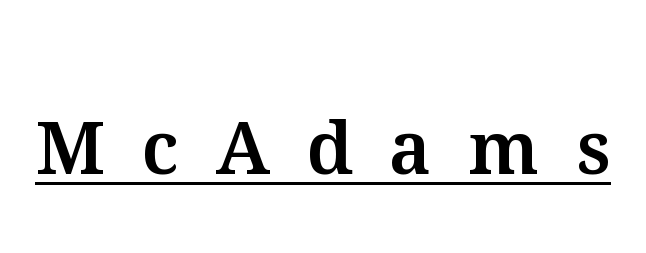
The image shows 73 px text type, upright; set unusually wide letter spacing (+0.5 em), underlined; medium stroke contrast and a medium x-height.
